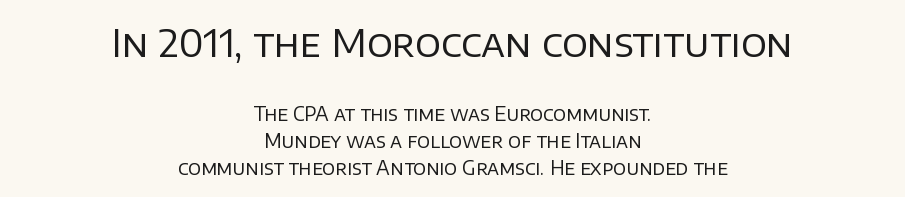
{"serif": "no", "italic": "no", "bold": "no", "weight": "regular", "width": "normal", "stroke_contrast": "low", "x_height": "large", "monospaced": "no", "underline": "no", "align": "center", "line_spacing": "normal", "line_spacing_ratio": 1.41, "letter_spacing": "normal", "letter_spacing_em": 0.0, "larger_block": "first", "size_ratio": 2.0, "glyph_px": 38}
